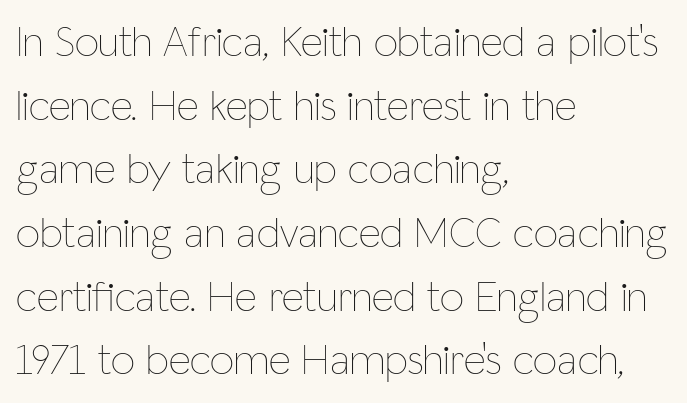
Does the lettering tilt? It doesn't — this is upright. Nothing heavy about these letters — not bold at all. Compared with typical body copy, the letter spacing here is the same. The text block is weighted toward the left margin, trailing off unevenly rightward. Reading down the column, the eye jumps a familiar distance to each next line. The space directly below the letters is spotless.
